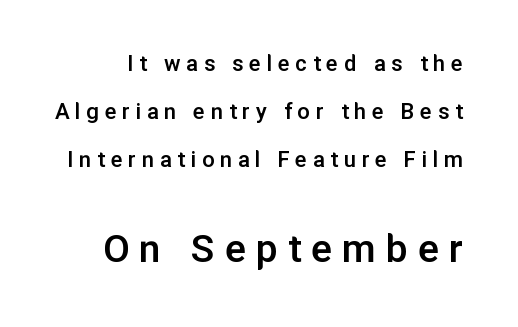
Q: Is the text bold? A: Semi-bold.
Q: Is the text italic (slanted)? A: No, it is upright.
Q: Is the typeface a serif or a sans-serif typeface? A: Sans-serif.
Q: Is the text underlined? A: No.
Q: Is the spacing between letters normal or unusually wide? A: Unusually wide.
Q: Is the spacing between lines tight, normal or loose? A: Loose.
Q: Which block of text is set in a larger size, the first (top) or the second (bottom)? A: The second (bottom) one.
Q: Width (condensed, normal, or wide)? A: Normal.
Q: Stroke contrast? A: Low.
Q: x-height? A: Medium.
Q: Monospaced? A: No.
